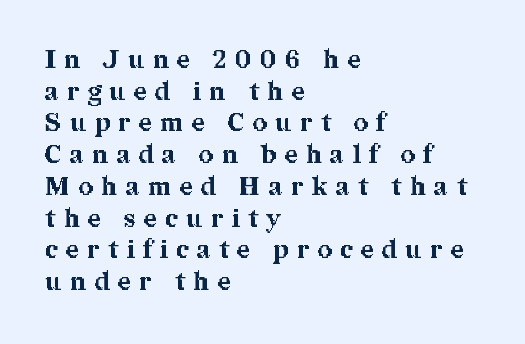
Q: Is the text bold? A: Yes.
Q: Is the text italic (slanted)? A: No, it is upright.
Q: Is the text underlined? A: No.
Q: How is the paragraph aligned? A: Left-aligned.
Q: Is the spacing between letters normal or unusually wide? A: Unusually wide.
Q: Is the spacing between lines tight, normal or loose? A: Normal.
